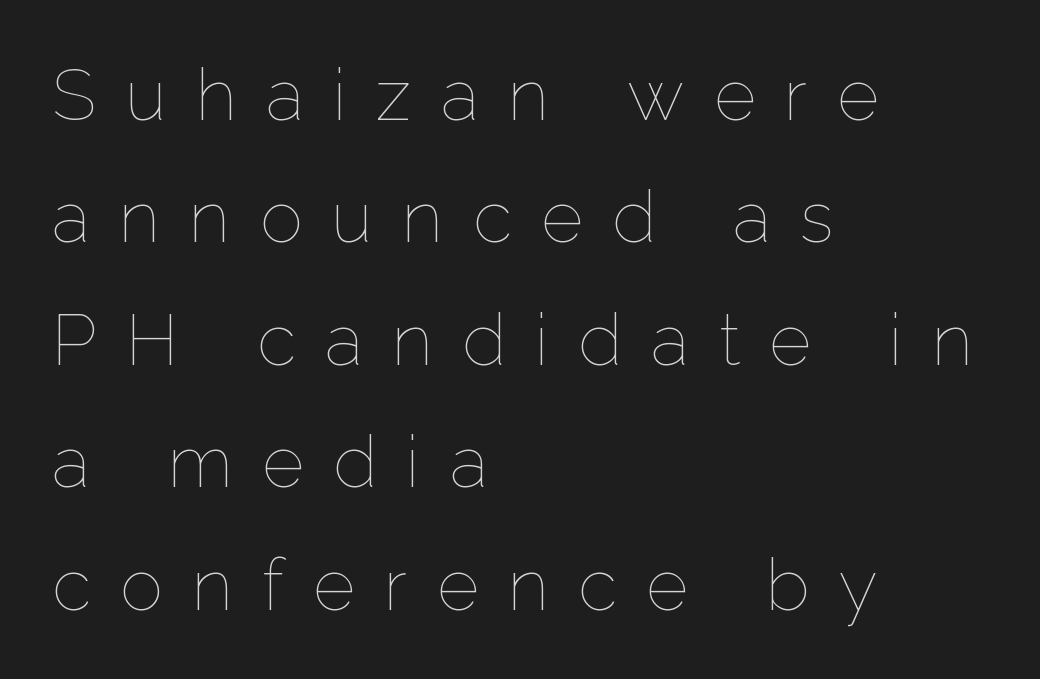
The font's upright variant was chosen for this text. Counters stay open thanks to moderate or lighter strokes. Caption: expanded tracking, letters set apart. A clean baseline with only descenders dipping below it. Typeset ragged right — the left edge is the straight one.
